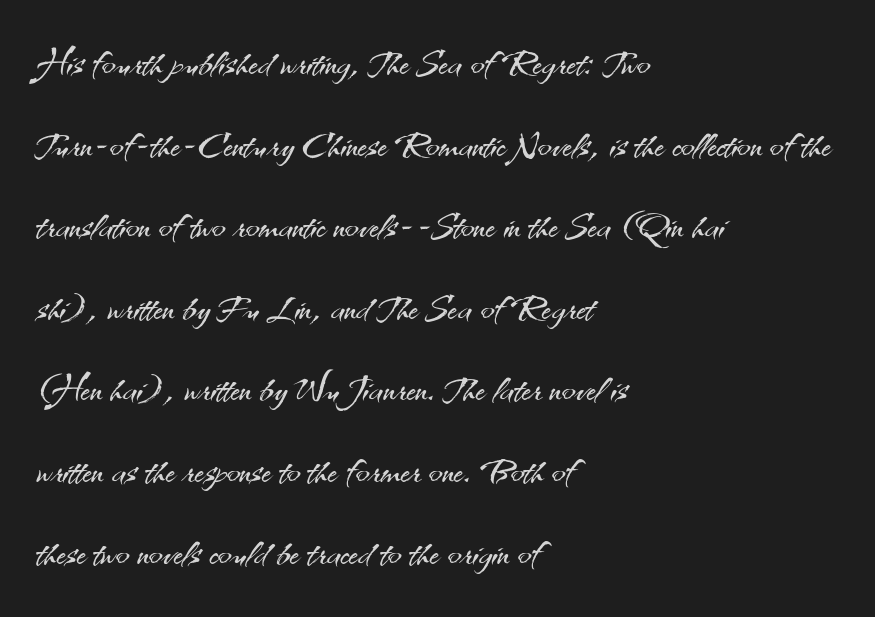
{"serif": "no", "bold": "no", "weight": "light", "width": "normal", "stroke_contrast": "medium", "x_height": "small", "monospaced": "no", "underline": "no", "align": "left", "line_spacing": "normal", "line_spacing_ratio": 1.6, "letter_spacing": "normal", "letter_spacing_em": 0.0, "glyph_px": 51}
